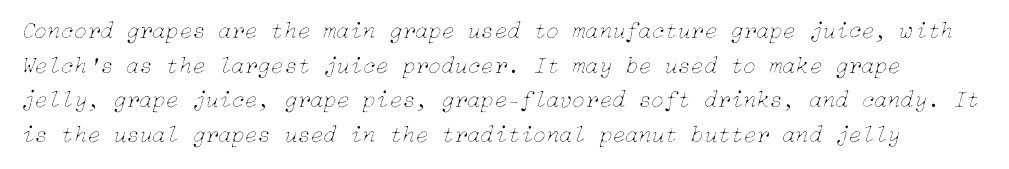
{"italic": "yes", "lean": "right", "slant_degrees": 15, "bold": "no", "underline": "no", "line_spacing": "normal", "line_spacing_ratio": 1.44, "letter_spacing": "normal", "letter_spacing_em": 0.0, "glyph_px": 24}
